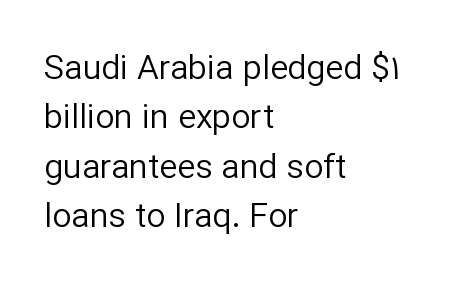
Caption: multi-line text, flush left, ragged right. Looks like regular typesetting: each glyph gets only the width it needs. Do the letters lean? They stand straight. A clean baseline with only descenders dipping below it. Nobody touched the tracking dial on this one. Serif or sans? Sans — the stroke terminals are bare.
